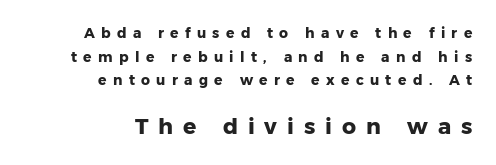
The image shows 22 px bold type, upright; set right-aligned, normal line spacing (1.68x), unusually wide letter spacing (+0.45 em), not underlined; the second (bottom) block is 1.57x larger.
